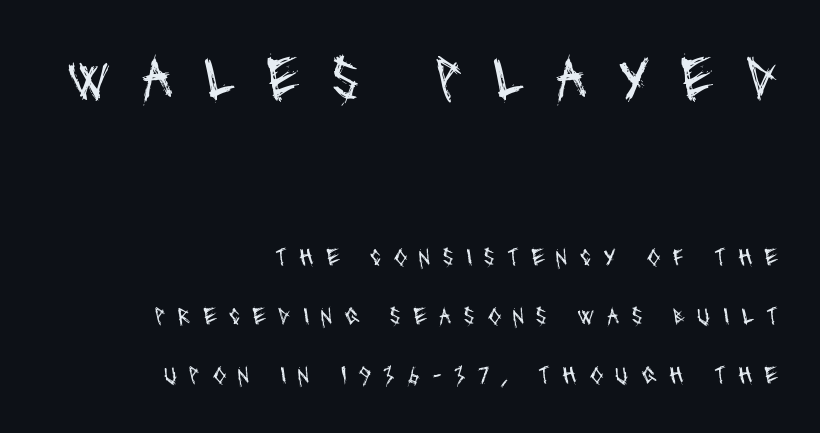
The image shows 63 px regular-weight, condensed sans-serif type; set right-aligned, loose line spacing (2.37x), unusually wide letter spacing (+0.48 em), not underlined; the first (top) block is 2.52x larger; medium stroke contrast and a large x-height.
